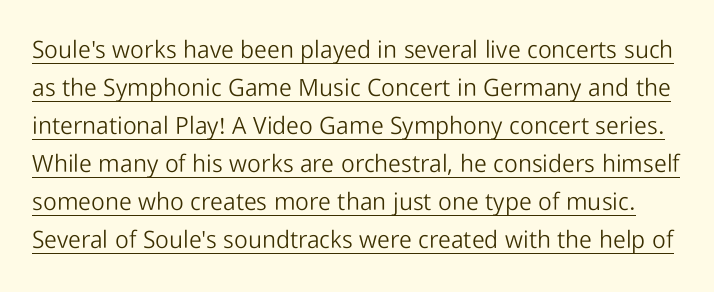
{"italic": "no", "bold": "no", "underline": "yes", "line_spacing": "normal", "line_spacing_ratio": 1.58, "letter_spacing": "normal", "letter_spacing_em": 0.0, "glyph_px": 24}
